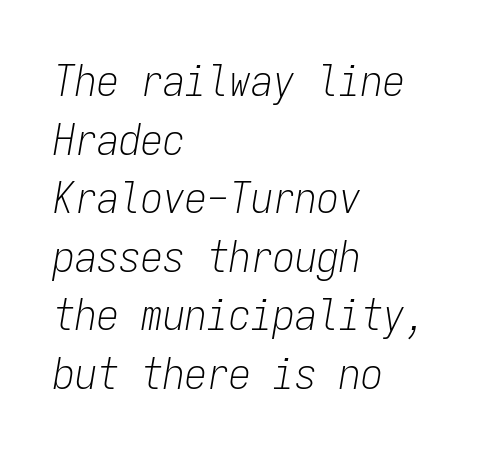
The face used here is monospaced, like something from a code editor. A typesetter would mark this as italic. Short note: letters normally spaced. One-word summary of the alignment: left.
